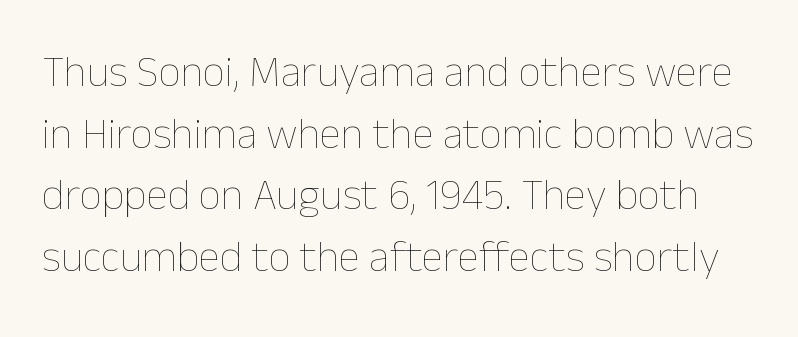
Q: Is the text bold? A: No.
Q: Is the text italic (slanted)? A: No, it is upright.
Q: Is the text underlined? A: No.
Q: Is the spacing between letters normal or unusually wide? A: Normal.
Q: Is the spacing between lines tight, normal or loose? A: Normal.
Q: Width (condensed, normal, or wide)? A: Normal.
Q: Stroke contrast? A: Low.
Q: x-height? A: Medium.
Q: Monospaced? A: No.
